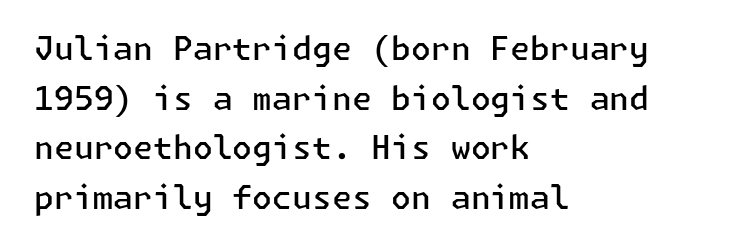
{"serif": "no", "italic": "no", "bold": "semi", "weight": "semibold", "width": "normal", "stroke_contrast": "low", "x_height": "medium", "underline": "no", "align": "left", "line_spacing": "normal", "line_spacing_ratio": 1.55, "letter_spacing": "normal", "letter_spacing_em": 0.0, "glyph_px": 32}
